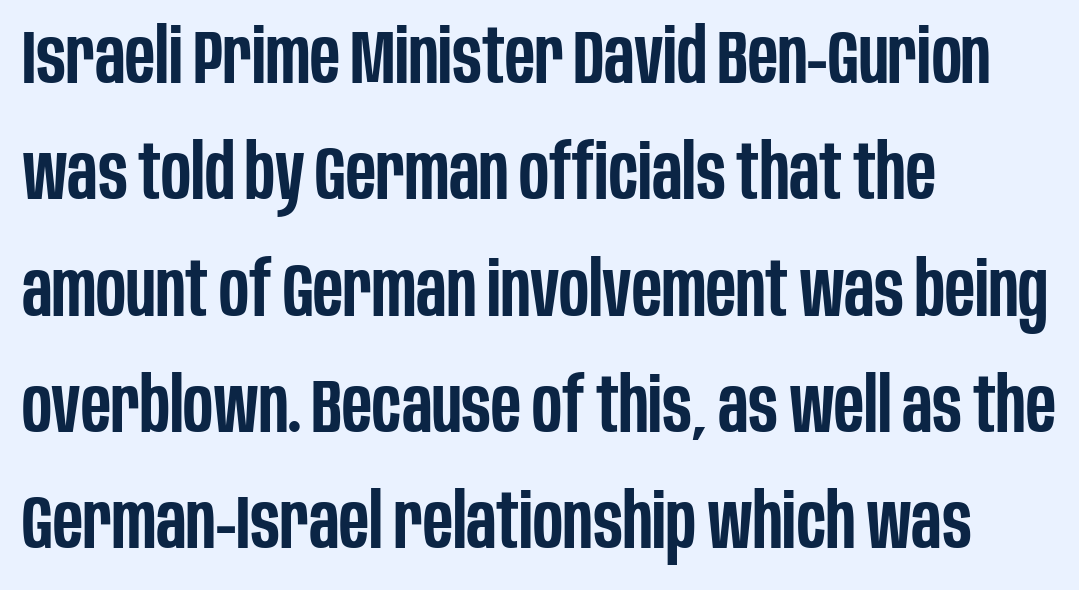
Q: Is the text bold? A: Semi-bold.
Q: Is the text italic (slanted)? A: No, it is upright.
Q: Is the typeface a serif or a sans-serif typeface? A: Sans-serif.
Q: Is the text underlined? A: No.
Q: How is the paragraph aligned? A: Left-aligned.
Q: Is the spacing between letters normal or unusually wide? A: Normal.
Q: Is the spacing between lines tight, normal or loose? A: Normal.
Q: Width (condensed, normal, or wide)? A: Condensed.
Q: Stroke contrast? A: Low.
Q: x-height? A: Large.
Q: Monospaced? A: No.
